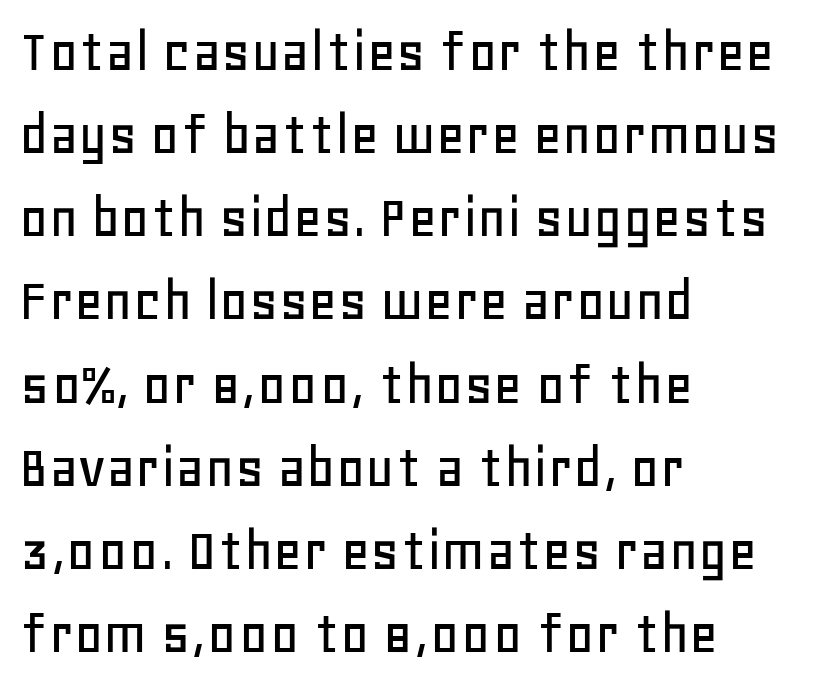
{"serif": "no", "italic": "no", "width": "normal", "stroke_contrast": "low", "x_height": "large", "monospaced": "no", "underline": "no", "align": "left", "line_spacing": "normal", "line_spacing_ratio": 1.32, "letter_spacing": "normal", "letter_spacing_em": 0.0, "glyph_px": 63}
